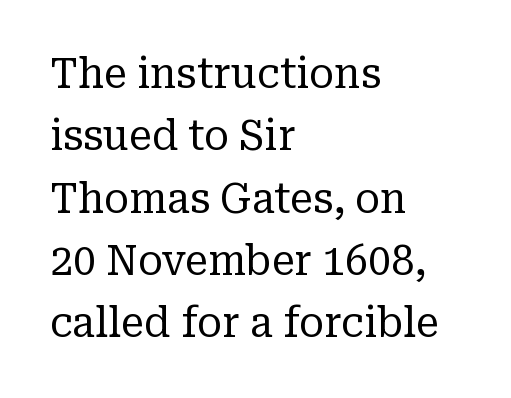
The image shows 41 px regular-weight serif type, upright; set left-aligned, normal line spacing (1.52x), normal letter spacing, not underlined; low stroke contrast and a medium x-height.
